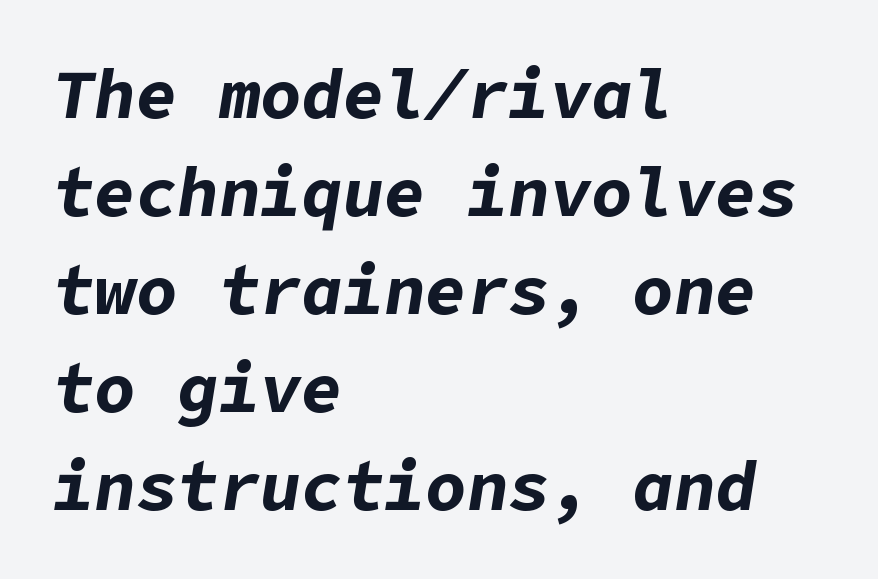
The image shows 69 px bold type, italic (leaning right); set left-aligned, normal line spacing (1.42x), normal letter spacing, not underlined; low stroke contrast and a medium x-height.
